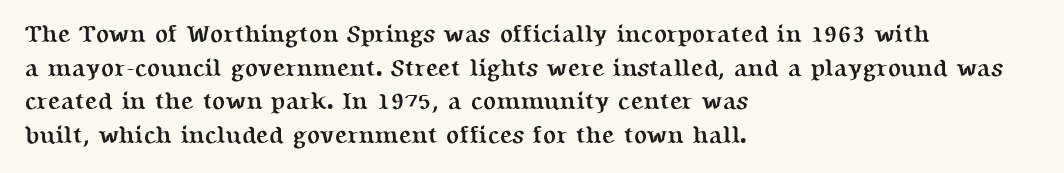
The image shows 24 px bold type, upright; set left-aligned, normal line spacing (1.4x), normal letter spacing, not underlined.
